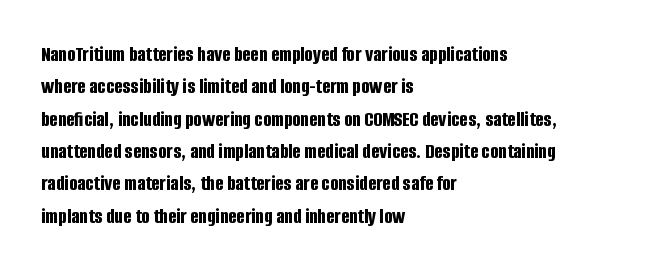
The image shows 22 px bold type, upright; set left-aligned, normal line spacing (1.47x), normal letter spacing, not underlined.
